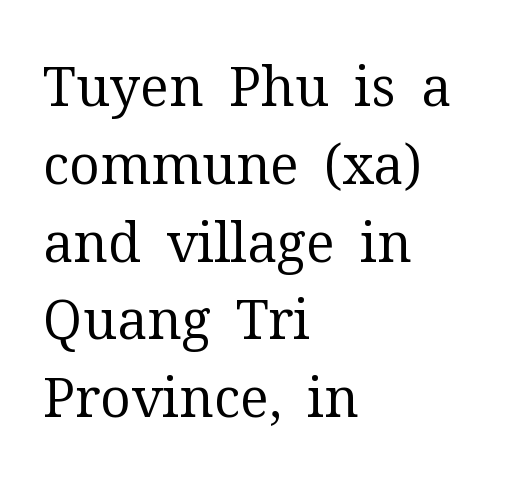
{"serif": "yes", "italic": "no", "bold": "no", "weight": "regular", "width": "normal", "stroke_contrast": "medium", "x_height": "medium", "monospaced": "no", "underline": "no", "align": "left", "line_spacing": "normal", "line_spacing_ratio": 1.44, "letter_spacing": "normal", "letter_spacing_em": 0.0, "glyph_px": 54}
